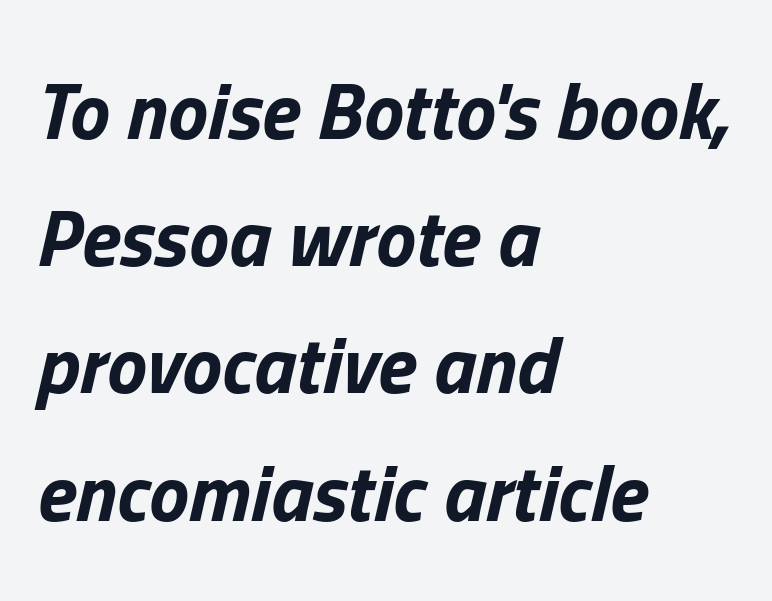
The passage shown is not underscored anywhere. Is the letter spacing exaggerated? No — it looks like the ordinary default. Regular leading. A typesetter would mark this as italic. Left-aligned paragraph, ragged on the right.
